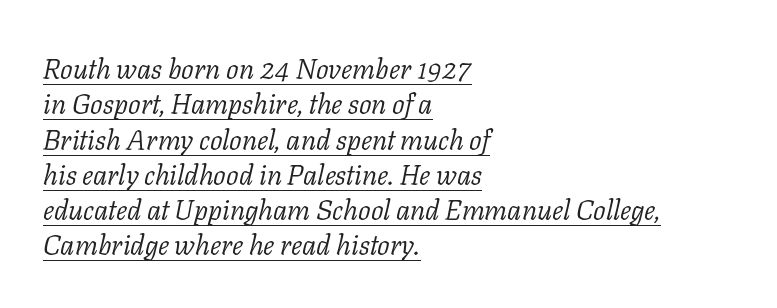
Summary of weight: not heavy and not bold. Here the designer chose a conventional face with non-uniform glyph widths. Students, observe: this is what conventionally led text looks like. Does the copy run flush right? No — it runs flush left. Letterform terminals end in serifs throughout the passage.
